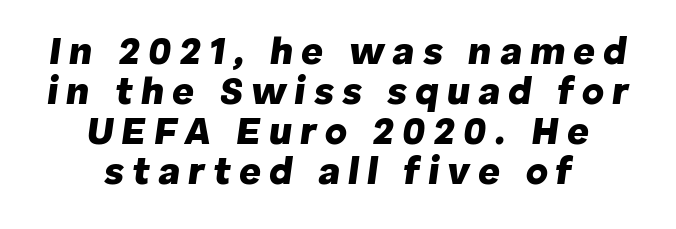
{"italic": "yes", "lean": "right", "slant_degrees": 8, "bold": "yes", "weight": "heavy", "width": "normal", "stroke_contrast": "low", "x_height": "medium", "monospaced": "no", "underline": "no", "align": "center", "line_spacing": "tight", "line_spacing_ratio": 1.05, "letter_spacing": "wide", "letter_spacing_em": 0.21, "glyph_px": 38}
